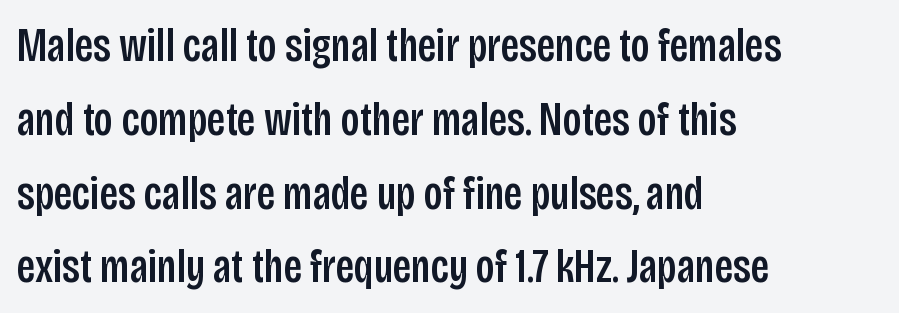
The axis of the letterforms is exactly vertical. Summary of vertical rhythm: regular, with standard interline spacing. This sample has the flowing, uneven cadence of proportional lettering. Observe the absence of serifs on each vertical stroke in this sample. Underline: absent. A student would call this left alignment; a typographer would say flush left, rag right.
